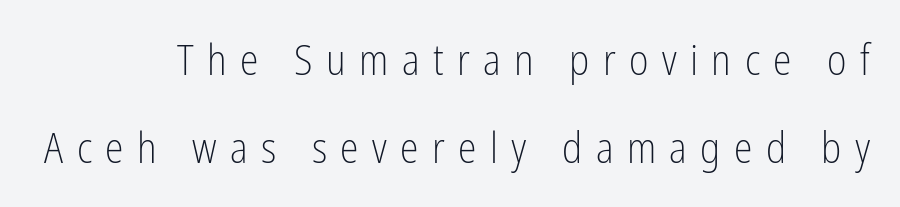
The image shows 42 px light, condensed sans-serif type, upright; set loose line spacing (2.1x), unusually wide letter spacing (+0.32 em), not underlined; low stroke contrast and a medium x-height.
